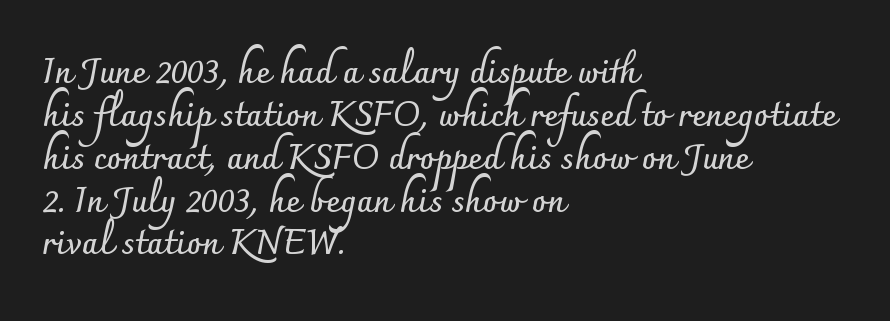
Stroke thickness is high; the sample reads as a true bold. Interline gaps are of average width in this sample. Line starts are locked; line ends wander. A typesetter would call this proportional, since set widths differ per character.
